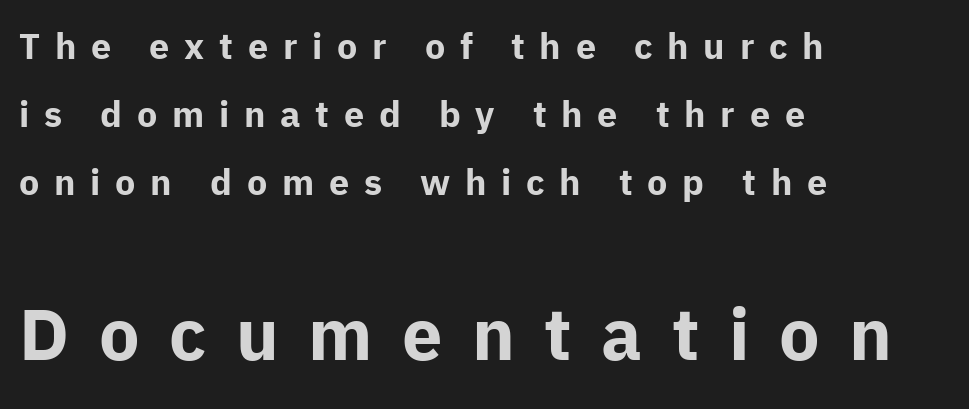
The image shows 72 px bold sans-serif type, upright; set left-aligned, line spacing 1.89x, unusually wide letter spacing (+0.41 em), not underlined; the second (bottom) block is 2.0x larger; low stroke contrast and a medium x-height.
